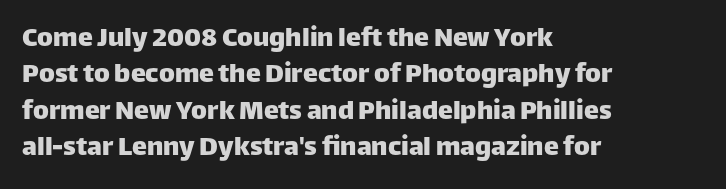
Plain, unruled lines of type. This rendering uses left alignment, leaving the right contour irregular. Here the glyphs are tracked normally, forming tight word shapes. Do the characters align in a grid? No, the font is proportional. Regarding serifs, this sample does without them.
